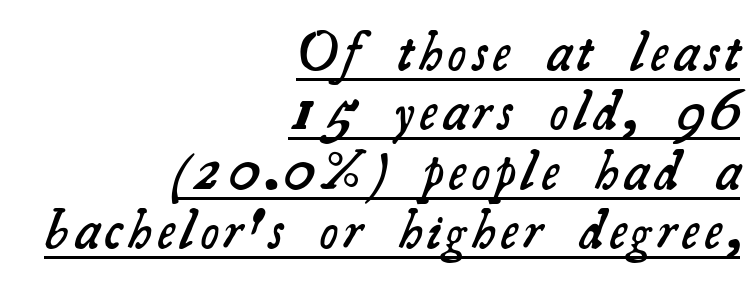
Q: Is the text bold? A: Semi-bold.
Q: Is the typeface a serif or a sans-serif typeface? A: Serif.
Q: Is the text underlined? A: Yes.
Q: How is the paragraph aligned? A: Right-aligned.
Q: Is the spacing between lines tight, normal or loose? A: Tight.
Q: Width (condensed, normal, or wide)? A: Normal.
Q: Stroke contrast? A: Medium.
Q: x-height? A: Small.
Q: Monospaced? A: No.
